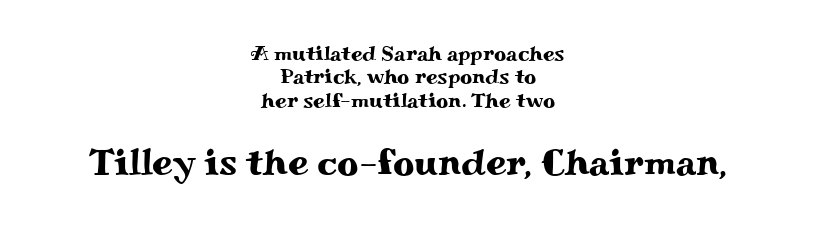
The image shows 37 px wide serif type, upright; set centered, tight line spacing (1.11x), normal letter spacing, not underlined; the second (bottom) block is 1.76x larger; medium stroke contrast and a small x-height.
